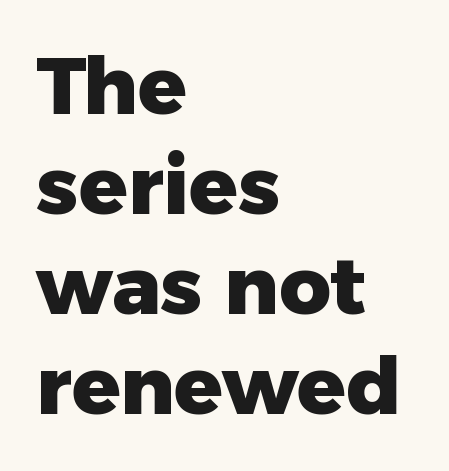
The image shows 80 px heavy sans-serif type, upright; set left-aligned, normal line spacing (1.25x), normal letter spacing, not underlined; low stroke contrast and a medium x-height.
